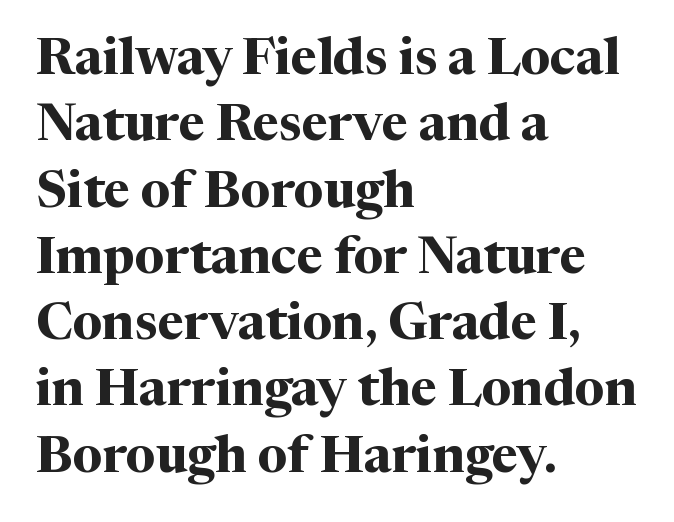
{"serif": "yes", "italic": "no", "bold": "yes", "weight": "bold", "width": "normal", "stroke_contrast": "medium", "x_height": "medium", "monospaced": "no", "underline": "no", "align": "left", "line_spacing": "normal", "line_spacing_ratio": 1.3, "letter_spacing": "normal", "letter_spacing_em": 0.0, "glyph_px": 51}
